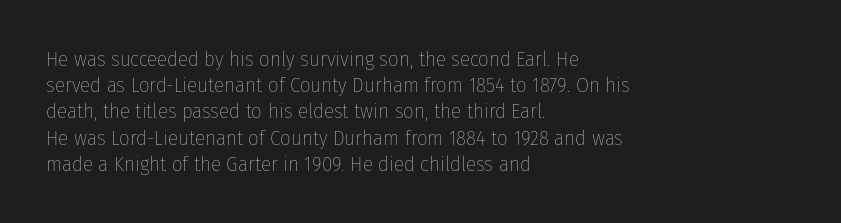
The image shows 21 px text type, upright; set left-aligned, normal line spacing (1.25x), normal letter spacing, not underlined.
